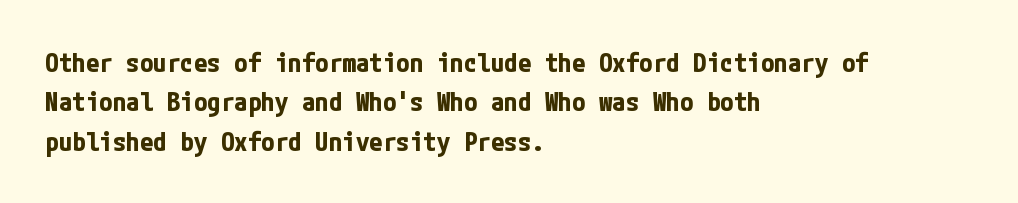
The line texture is even and compact thanks to regular tracking. Notice how the passage keeps a crisp vertical edge on the left only. Rendered with straight, roman letterforms. A bare baseline throughout the passage. One glance says typical: line gaps are just what's usual.
